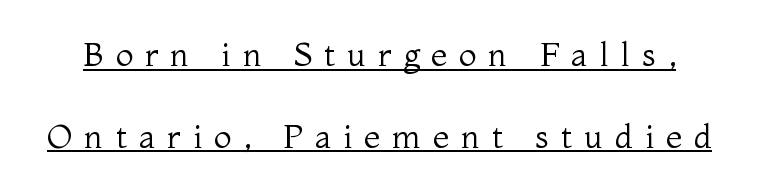
The image shows 33 px regular-weight serif type, upright; set loose line spacing (2.48x), unusually wide letter spacing (+0.36 em), underlined; medium stroke contrast and a medium x-height.
